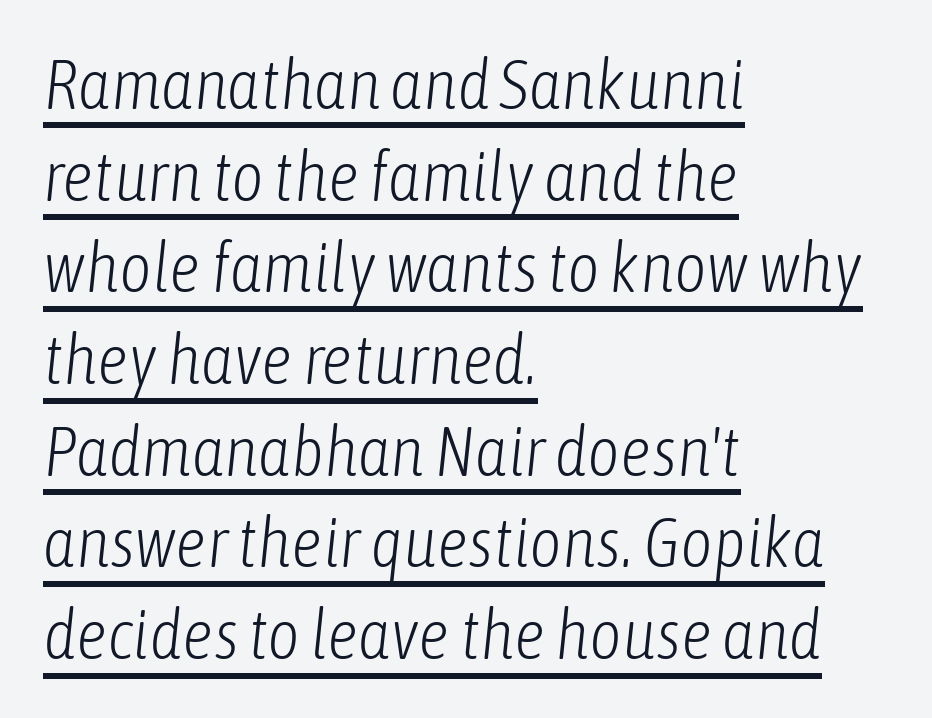
Q: Is the text bold? A: No.
Q: Is the text italic (slanted)? A: Yes, it leans right by about 6 degrees.
Q: Is the text underlined? A: Yes.
Q: How is the paragraph aligned? A: Left-aligned.
Q: Is the spacing between letters normal or unusually wide? A: Normal.
Q: Is the spacing between lines tight, normal or loose? A: Normal.
Q: Width (condensed, normal, or wide)? A: Condensed.
Q: Stroke contrast? A: Low.
Q: x-height? A: Medium.
Q: Monospaced? A: No.
